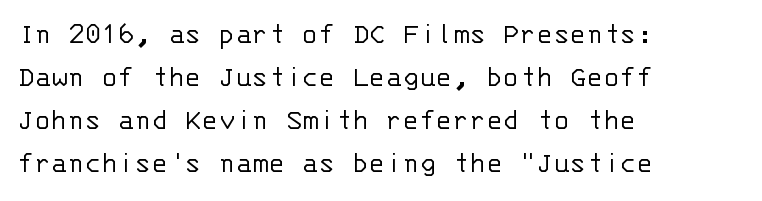
The image shows 31 px light sans-serif type, upright, monospaced; set left-aligned, normal line spacing (1.39x), normal letter spacing, not underlined; low stroke contrast and a large x-height.
